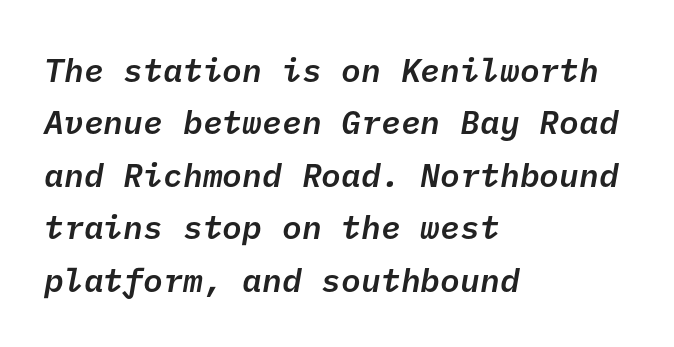
{"serif": "no", "bold": "semi", "weight": "semibold", "width": "normal", "stroke_contrast": "low", "x_height": "medium", "underline": "no", "align": "left", "line_spacing": "normal", "line_spacing_ratio": 1.59, "letter_spacing": "normal", "letter_spacing_em": 0.0, "glyph_px": 33}
